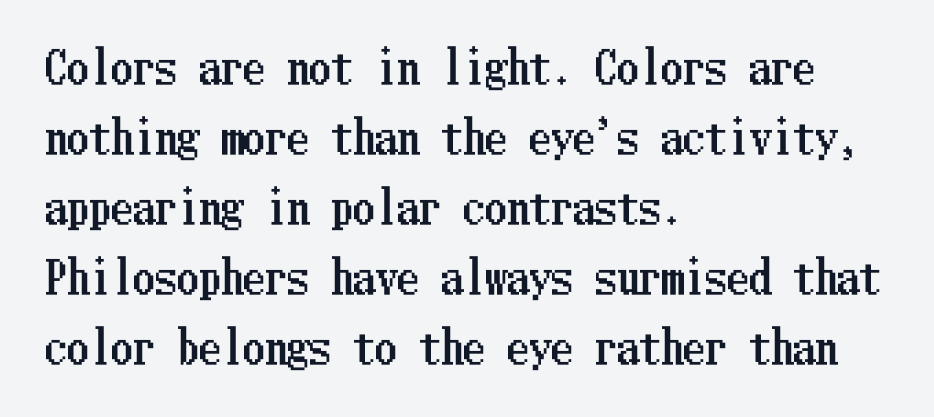
The image shows 44 px condensed type, upright; set left-aligned, normal line spacing (1.59x), normal letter spacing, not underlined; low stroke contrast and a medium x-height.
